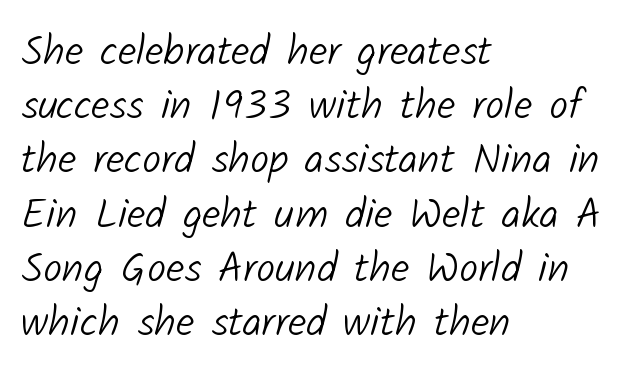
Tracking here is standard; glyphs follow each other at the usual distance. Alignment: flush left. Words float on clear page, feet unadorned. Unbolded letterforms with no extra heft. Whoever set this chose a conventional vertical rhythm. This rendering employs a face without finishing strokes, i.e., a sans-serif.
